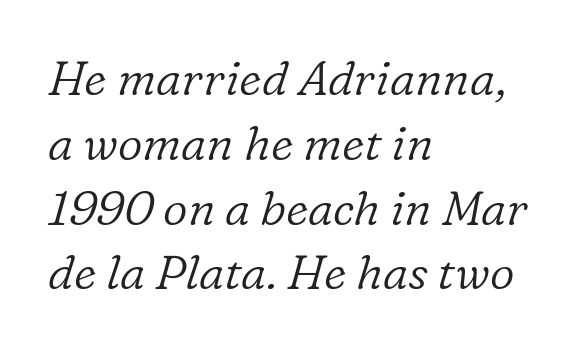
Think standard paragraph weight, or any step lighter than that. A typesetter would mark this as italic. Anything drawn beneath the words? Only blank space. Each letter keeps its own natural width here, so spacing adapts to shape. Glyph-to-glyph distance matches everyday printed text.
